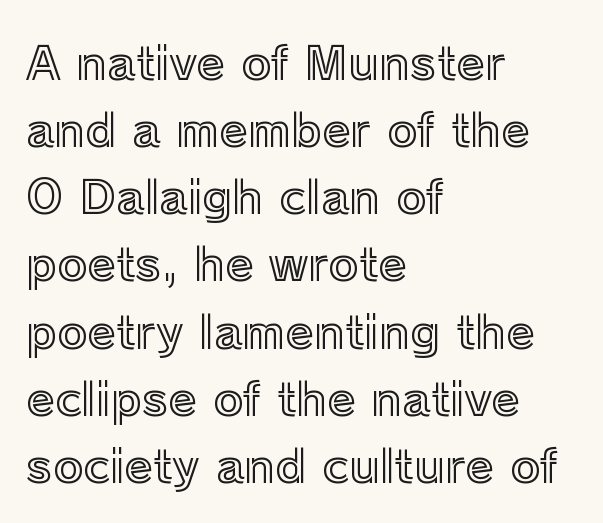
This sample has the flowing, uneven cadence of proportional lettering. The strip under each line holds only bare page. The lines sit at an ordinary, default distance from one another. Designer's note — italics off, roman on. Tracking here is standard; glyphs follow each other at the usual distance. Each line starts at the same left margin while the right side varies.
